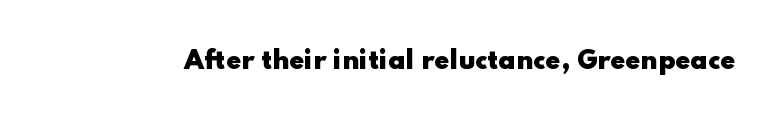
What stands out about the letter spacing? Nothing — it is the standard amount. Upright lettering throughout. Bold? Absolutely — the strokes are thick and heavy. The glyphs are unaccompanied by any horizontal stroke below them.
